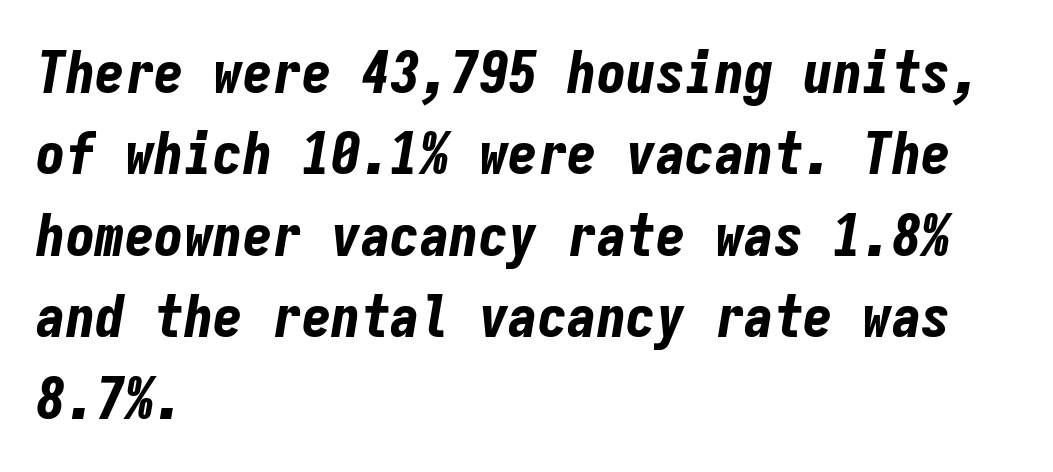
The face used here has the dense, thick strokes of a bold. Horizontal bands of white between lines are of average thickness. Does extra space separate the letters? No, they use regular spacing. Line beginnings align vertically; line endings do not. Fixed-width glyphs throughout — classic coding-font behaviour. Quick note: italic.
